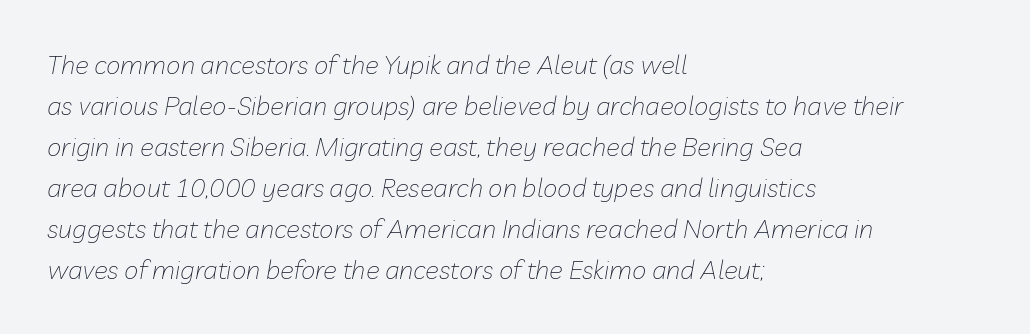
The image shows 26 px text type, italic (leaning right); set left-aligned, normal line spacing (1.58x), normal letter spacing, not underlined.
